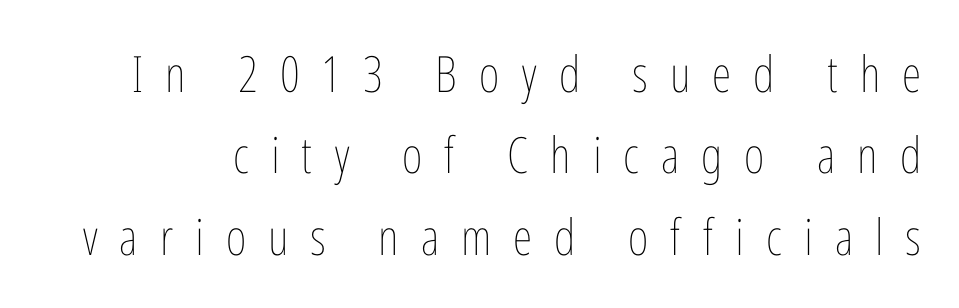
The image shows 50 px thin, condensed type, upright; set normal line spacing (1.63x), unusually wide letter spacing (+0.44 em), not underlined; low stroke contrast and a medium x-height.
